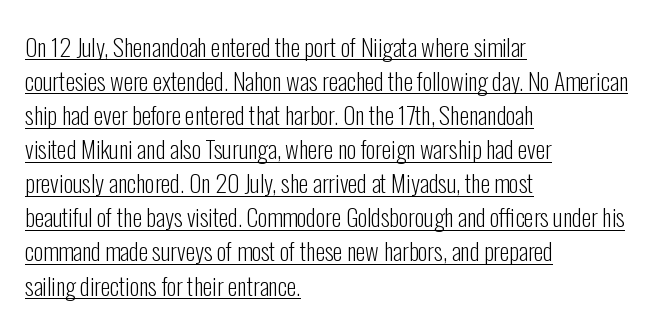
The image shows 24 px text type, upright; set left-aligned, normal line spacing (1.42x), normal letter spacing, underlined.
